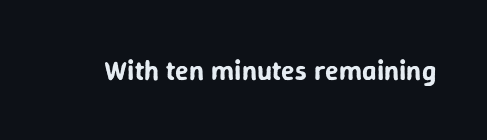
{"serif": "no", "italic": "no", "width": "normal", "stroke_contrast": "low", "x_height": "medium", "monospaced": "no", "underline": "no", "letter_spacing": "normal", "letter_spacing_em": 0.0, "glyph_px": 28}
